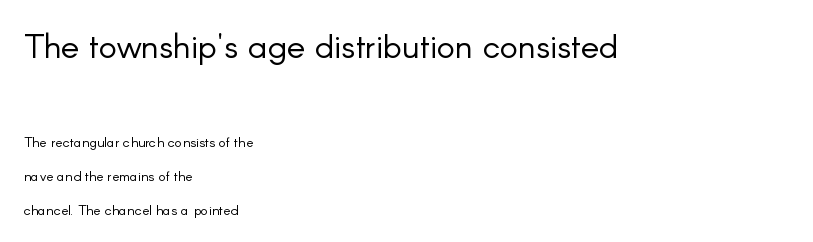
The image shows 34 px light sans-serif type, upright; set left-aligned, loose line spacing (2.41x), normal letter spacing, not underlined; the first (top) block is 2.43x larger; low stroke contrast and a small x-height.
